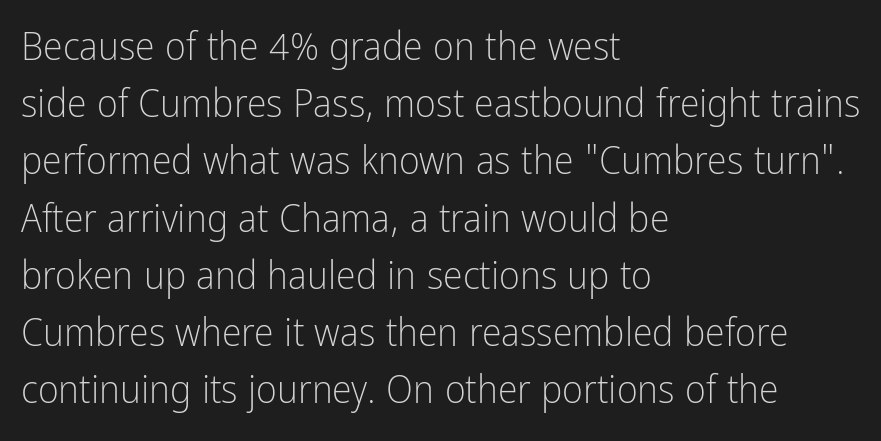
The image shows 40 px light, condensed sans-serif type, upright; set left-aligned, normal line spacing (1.43x), normal letter spacing, not underlined; low stroke contrast and a medium x-height.
